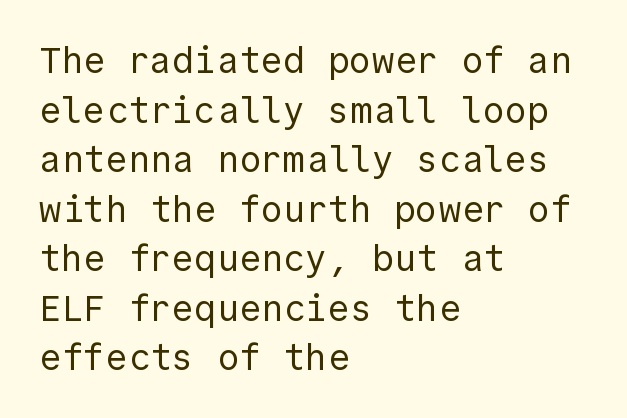
Q: Is the text bold? A: No.
Q: Is the text italic (slanted)? A: No, it is upright.
Q: Is the typeface a serif or a sans-serif typeface? A: Sans-serif.
Q: Is the text underlined? A: No.
Q: How is the paragraph aligned? A: Left-aligned.
Q: Is the spacing between letters normal or unusually wide? A: Normal.
Q: Is the spacing between lines tight, normal or loose? A: Normal.
Q: Width (condensed, normal, or wide)? A: Normal.
Q: x-height? A: Medium.
